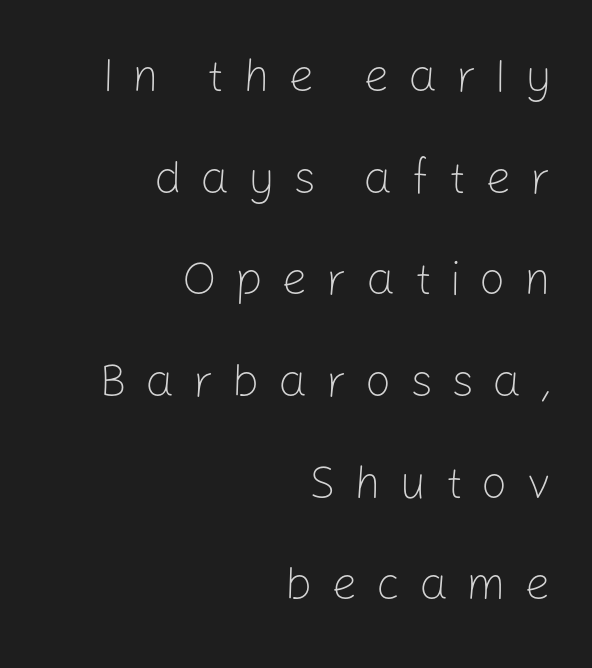
{"serif": "no", "italic": "no", "bold": "no", "weight": "light", "width": "normal", "stroke_contrast": "low", "x_height": "medium", "monospaced": "no", "underline": "no", "align": "right", "line_spacing": "loose", "line_spacing_ratio": 2.21, "letter_spacing": "wide", "letter_spacing_em": 0.4, "glyph_px": 46}
